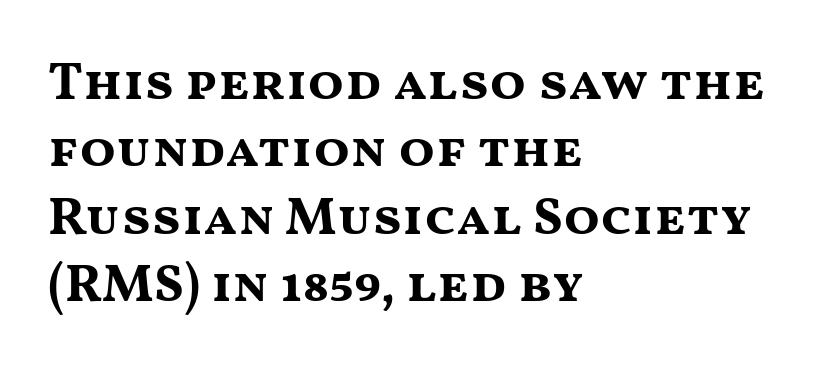
The image shows 53 px bold, wide sans-serif type, upright; set left-aligned, normal line spacing (1.27x), normal letter spacing, not underlined; medium stroke contrast and a medium x-height.
